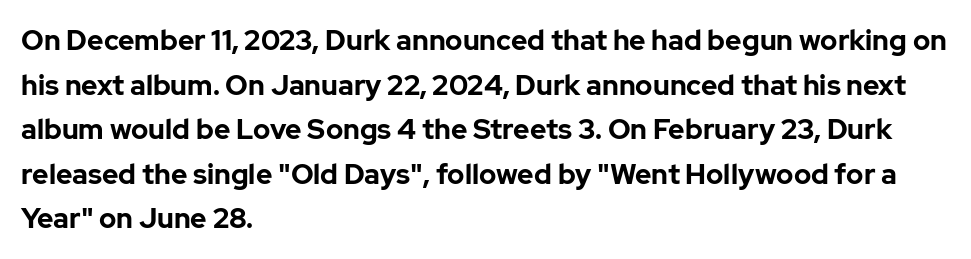
The image shows 28 px bold sans-serif type, upright; set left-aligned, normal line spacing (1.59x), normal letter spacing, not underlined; low stroke contrast and a medium x-height.
